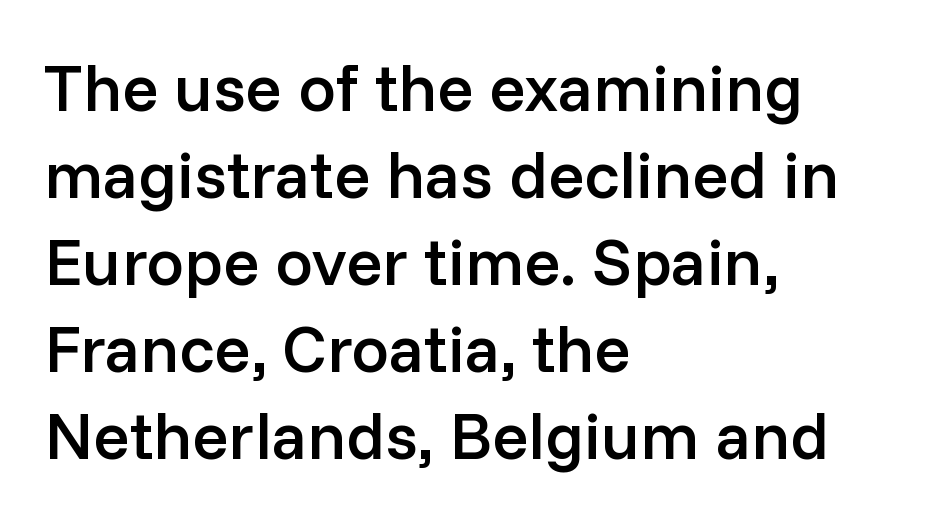
{"serif": "no", "italic": "no", "bold": "semi", "weight": "semibold", "width": "normal", "stroke_contrast": "low", "x_height": "medium", "monospaced": "no", "underline": "no", "align": "left", "line_spacing": "normal", "line_spacing_ratio": 1.3, "letter_spacing": "normal", "letter_spacing_em": 0.0, "glyph_px": 67}
